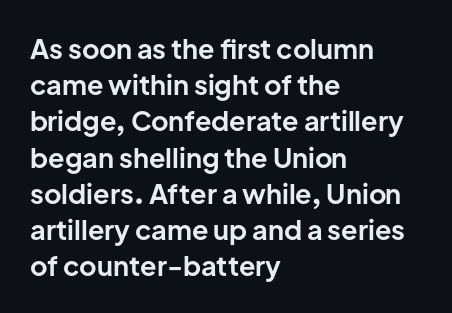
Does the weight exceed regular? Yes, all the way to bold. Inter-character spacing is left at the font's built-in metrics. If you drew a ruler down the left edge, every line would touch it. Only glyphs here, with clear space below each row. This sample keeps an unexceptional amount of space between lines.
